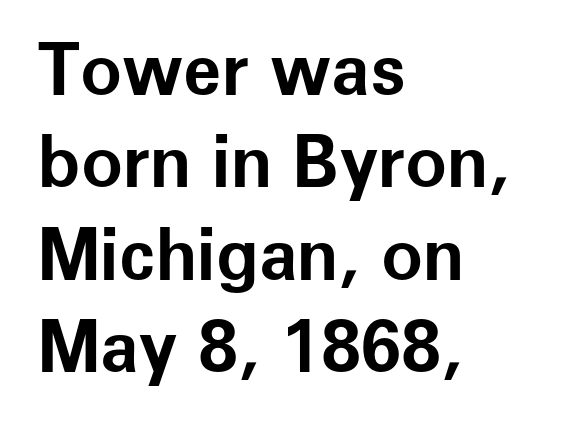
Q: Is the text bold? A: Yes.
Q: Is the text italic (slanted)? A: No, it is upright.
Q: Is the typeface a serif or a sans-serif typeface? A: Sans-serif.
Q: Is the text underlined? A: No.
Q: How is the paragraph aligned? A: Left-aligned.
Q: Is the spacing between letters normal or unusually wide? A: Normal.
Q: Is the spacing between lines tight, normal or loose? A: Normal.
Q: Width (condensed, normal, or wide)? A: Normal.
Q: Stroke contrast? A: Low.
Q: x-height? A: Medium.
Q: Monospaced? A: No.
